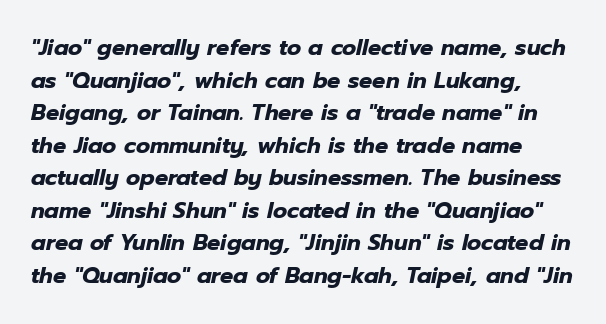
The image shows 22 px bold type, italic (leaning right); set normal line spacing (1.48x), normal letter spacing, not underlined.
